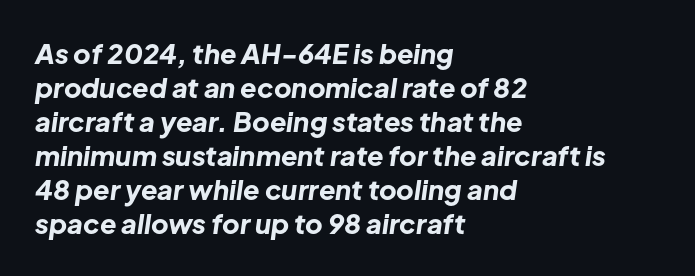
Horizontally, the lines are justified to the leading edge only. How heavy is the stroke? Heavy — this is a bold. Unmarked baselines from the first word to the last. How would I describe the line gaps? Plain and ordinary. This sample uses plain, unmodified letter spacing.
